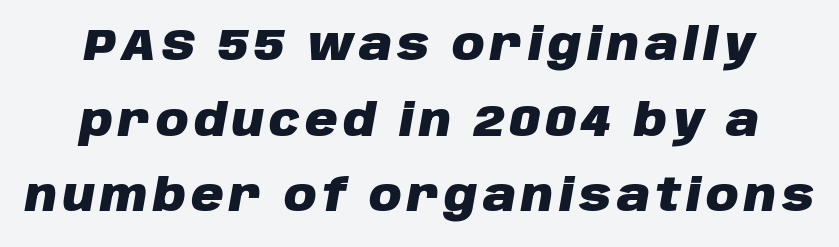
Q: Is the text bold? A: Yes.
Q: Is the text italic (slanted)? A: Yes, it leans right by about 10 degrees.
Q: Is the text underlined? A: No.
Q: Is the spacing between lines tight, normal or loose? A: Normal.
Q: Width (condensed, normal, or wide)? A: Normal.
Q: Stroke contrast? A: Low.
Q: x-height? A: Large.
Q: Monospaced? A: No.
